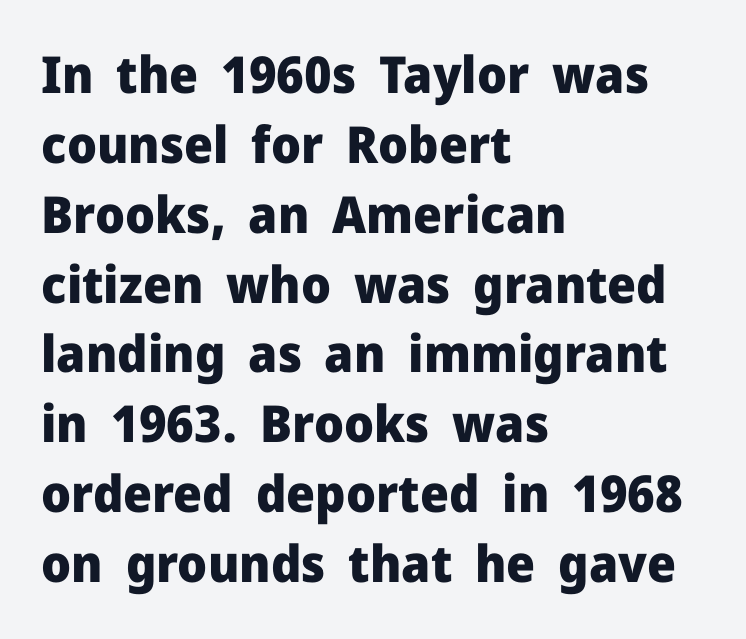
Q: Is the text bold? A: Yes.
Q: Is the text italic (slanted)? A: No, it is upright.
Q: Is the typeface a serif or a sans-serif typeface? A: Sans-serif.
Q: Is the text underlined? A: No.
Q: How is the paragraph aligned? A: Left-aligned.
Q: Is the spacing between letters normal or unusually wide? A: Normal.
Q: Is the spacing between lines tight, normal or loose? A: Normal.
Q: Width (condensed, normal, or wide)? A: Normal.
Q: Stroke contrast? A: Low.
Q: x-height? A: Medium.
Q: Monospaced? A: No.
